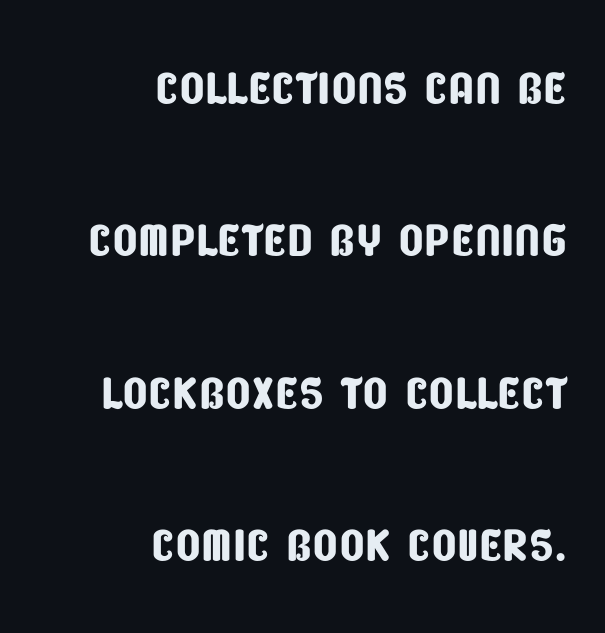
{"serif": "no", "width": "condensed", "stroke_contrast": "low", "x_height": "large", "monospaced": "no", "underline": "no", "align": "right", "line_spacing": "loose", "line_spacing_ratio": 2.31, "letter_spacing": "normal", "letter_spacing_em": 0.0, "glyph_px": 66}
